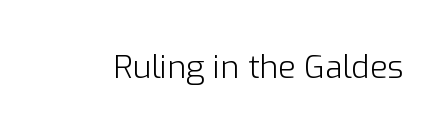
The image shows 32 px light sans-serif type, upright; set normal letter spacing, not underlined; low stroke contrast and a medium x-height.
